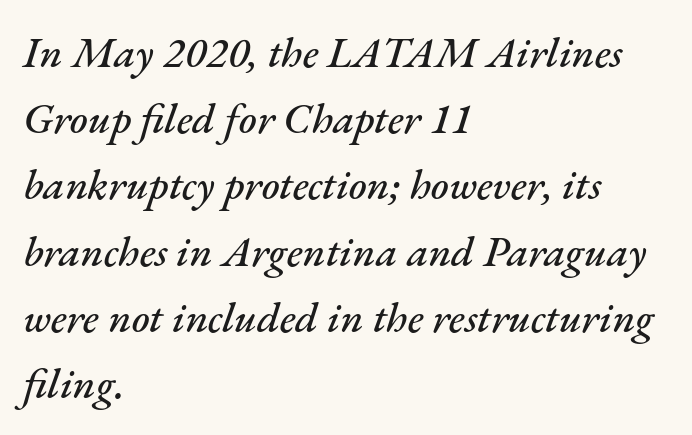
{"italic": "yes", "lean": "right", "slant_degrees": 17, "width": "normal", "stroke_contrast": "medium", "x_height": "small", "monospaced": "no", "underline": "no", "align": "left", "line_spacing": "normal", "line_spacing_ratio": 1.54, "letter_spacing": "normal", "letter_spacing_em": 0.0, "glyph_px": 43}
